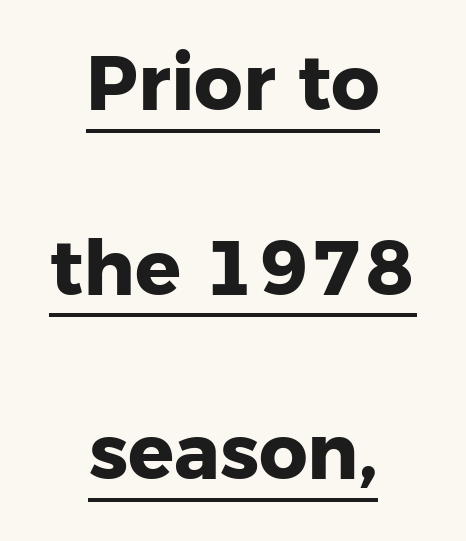
Q: Is the text bold? A: Yes.
Q: Is the text italic (slanted)? A: No, it is upright.
Q: Is the typeface a serif or a sans-serif typeface? A: Sans-serif.
Q: Is the text underlined? A: Yes.
Q: How is the paragraph aligned? A: Centered.
Q: Is the spacing between letters normal or unusually wide? A: Normal.
Q: Is the spacing between lines tight, normal or loose? A: Loose.
Q: Width (condensed, normal, or wide)? A: Normal.
Q: Stroke contrast? A: Low.
Q: x-height? A: Medium.
Q: Monospaced? A: No.
